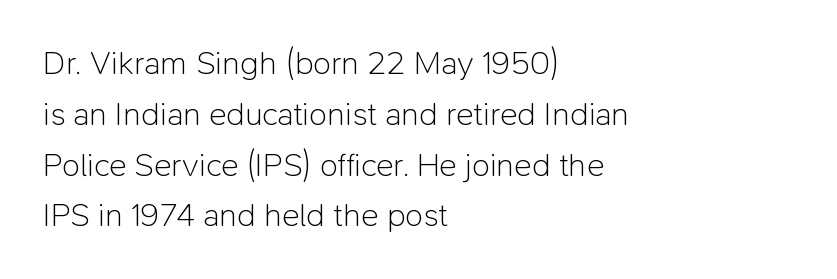
Q: Is the text bold? A: No.
Q: Is the text italic (slanted)? A: No, it is upright.
Q: Is the typeface a serif or a sans-serif typeface? A: Sans-serif.
Q: Is the text underlined? A: No.
Q: How is the paragraph aligned? A: Left-aligned.
Q: Is the spacing between letters normal or unusually wide? A: Normal.
Q: Is the spacing between lines tight, normal or loose? A: Normal.
Q: Width (condensed, normal, or wide)? A: Normal.
Q: Stroke contrast? A: Low.
Q: x-height? A: Medium.
Q: Monospaced? A: No.
